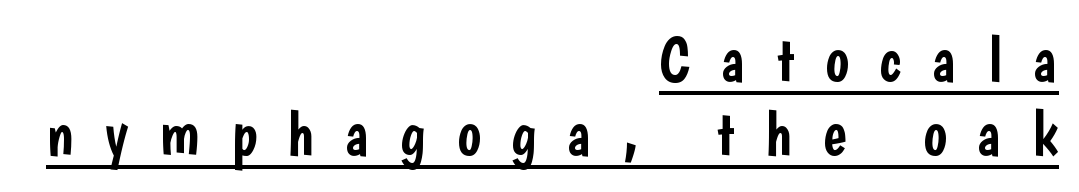
{"serif": "no", "italic": "no", "width": "condensed", "stroke_contrast": "low", "x_height": "medium", "monospaced": "no", "underline": "yes", "align": "right", "line_spacing_ratio": 1.17, "letter_spacing": "wide", "letter_spacing_em": 0.49, "glyph_px": 63}
